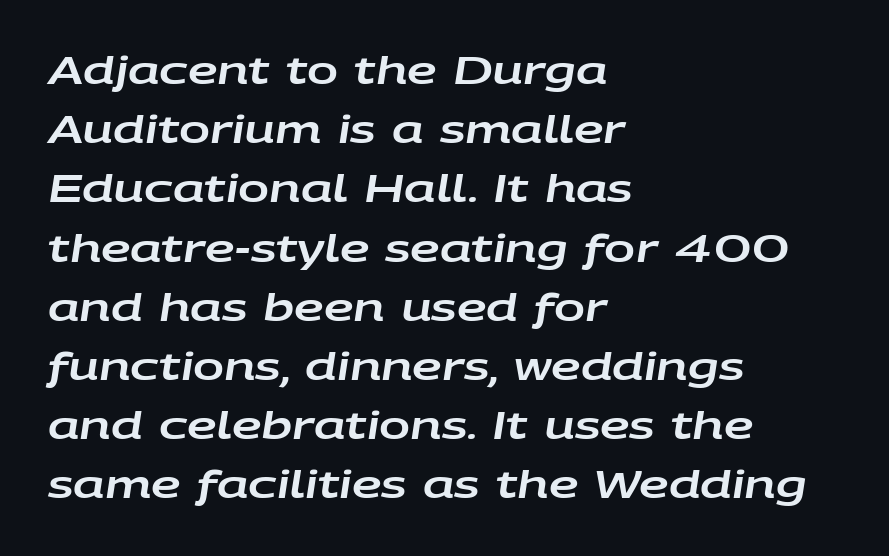
The image shows 37 px wide type, italic (leaning right); set left-aligned, normal line spacing (1.6x), normal letter spacing, not underlined; low stroke contrast and a large x-height.
